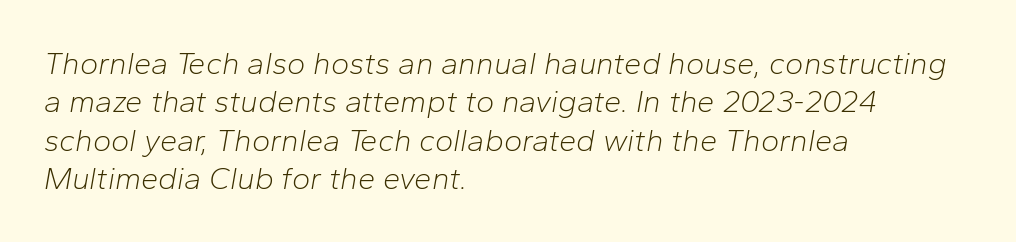
Q: Is the text bold? A: No.
Q: Is the text italic (slanted)? A: Yes, it leans right by about 10 degrees.
Q: Is the text underlined? A: No.
Q: How is the paragraph aligned? A: Left-aligned.
Q: Is the spacing between letters normal or unusually wide? A: Normal.
Q: Width (condensed, normal, or wide)? A: Normal.
Q: Stroke contrast? A: Low.
Q: x-height? A: Medium.
Q: Monospaced? A: No.
